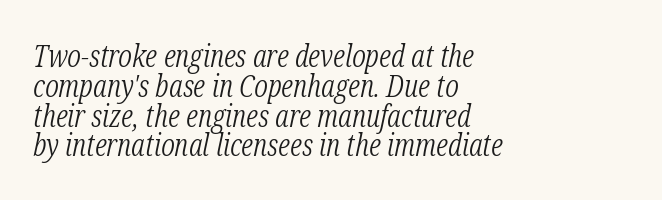
{"serif": "yes", "italic": "yes", "lean": "right", "slant_degrees": 12, "bold": "no", "weight": "light", "width": "condensed", "stroke_contrast": "low", "x_height": "medium", "monospaced": "no", "underline": "no", "align": "left", "line_spacing": "tight", "line_spacing_ratio": 0.96, "letter_spacing": "normal", "letter_spacing_em": 0.0, "glyph_px": 31}
